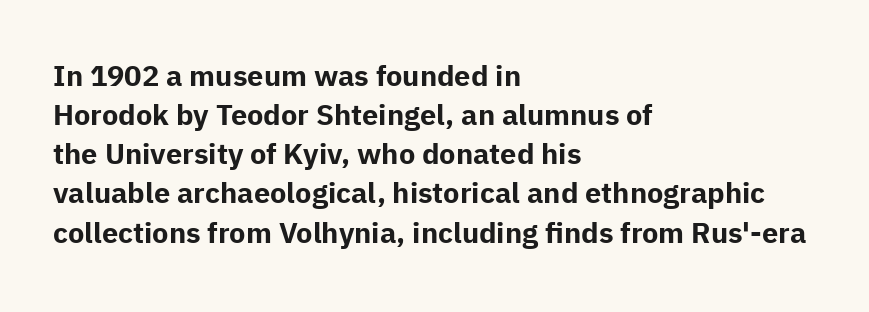
The image shows 29 px bold sans-serif type, upright; set left-aligned, normal line spacing (1.35x), normal letter spacing, not underlined; low stroke contrast and a medium x-height.
